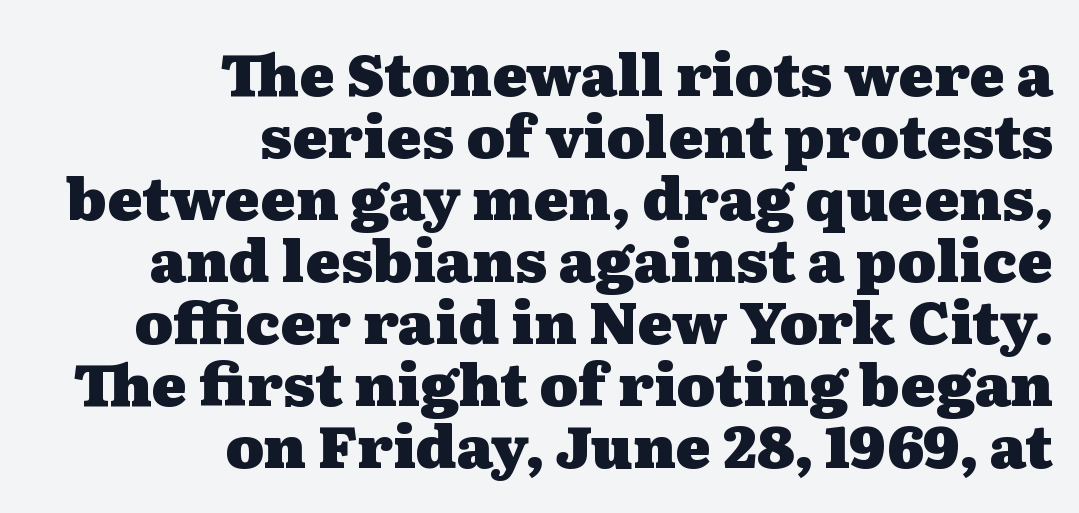
Q: Is the text bold? A: Yes.
Q: Is the text italic (slanted)? A: No, it is upright.
Q: Is the typeface a serif or a sans-serif typeface? A: Serif.
Q: Is the text underlined? A: No.
Q: How is the paragraph aligned? A: Right-aligned.
Q: Is the spacing between letters normal or unusually wide? A: Normal.
Q: Is the spacing between lines tight, normal or loose? A: Tight.
Q: Width (condensed, normal, or wide)? A: Wide.
Q: Stroke contrast? A: Medium.
Q: x-height? A: Medium.
Q: Monospaced? A: No.
